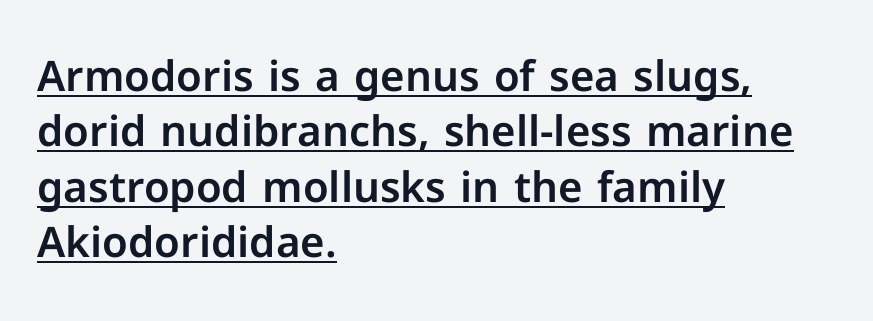
The image shows 42 px sans-serif type, upright; set left-aligned, normal line spacing (1.32x), normal letter spacing, underlined; low stroke contrast and a medium x-height.
